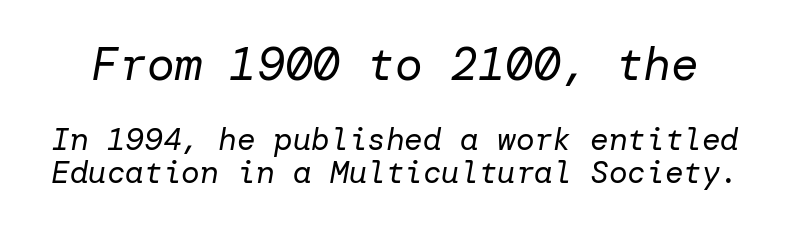
Compared with typical paragraphs, the rows here are closer together. Lines of text with bare space underneath. Honestly, the letter spacing is just normal — you wouldn't notice it. Two sizes are in play, and the larger belongs to the first block.
